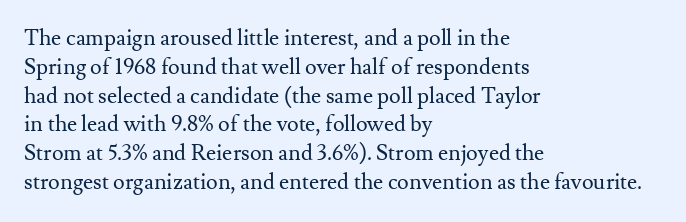
{"italic": "no", "bold": "no", "underline": "no", "align": "left", "line_spacing": "normal", "line_spacing_ratio": 1.31, "letter_spacing": "normal", "letter_spacing_em": 0.0, "glyph_px": 22}
